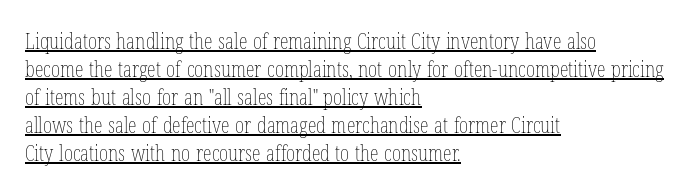
{"italic": "no", "bold": "no", "underline": "yes", "align": "left", "line_spacing": "normal", "line_spacing_ratio": 1.27, "letter_spacing": "normal", "letter_spacing_em": 0.0, "glyph_px": 22}
